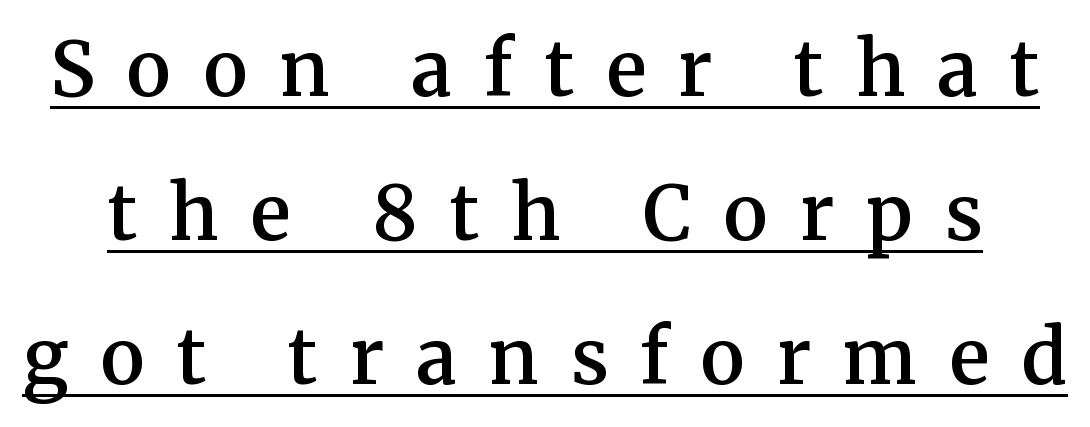
{"serif": "yes", "italic": "no", "bold": "semi", "weight": "semibold", "width": "normal", "stroke_contrast": "medium", "x_height": "medium", "monospaced": "no", "underline": "yes", "line_spacing": "loose", "line_spacing_ratio": 1.92, "letter_spacing": "wide", "letter_spacing_em": 0.43, "glyph_px": 75}
